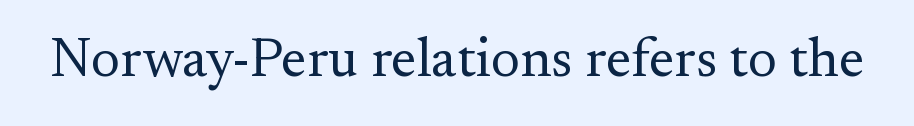
These glyphs show unthickened strokes, regular width or finer. Glyph-to-glyph distance matches everyday printed text. Here the designer chose a conventional face with non-uniform glyph widths. Decoration check: the copy has no underline. You can tell from the footed stems that serif type was used. The lettering stays uniformly vertical, giving the passage a roman look.
